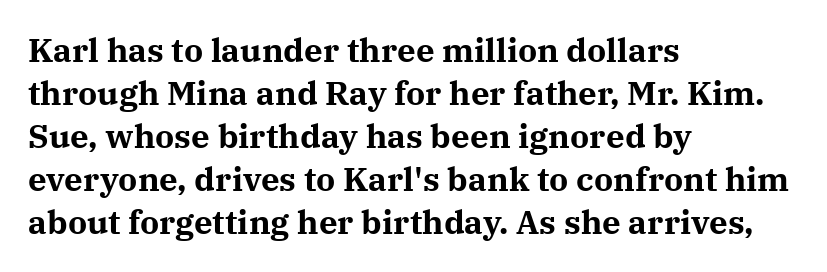
{"serif": "yes", "italic": "no", "bold": "yes", "weight": "bold", "width": "normal", "stroke_contrast": "medium", "x_height": "medium", "monospaced": "no", "underline": "no", "align": "left", "line_spacing": "normal", "line_spacing_ratio": 1.3, "letter_spacing": "normal", "letter_spacing_em": 0.0, "glyph_px": 33}
